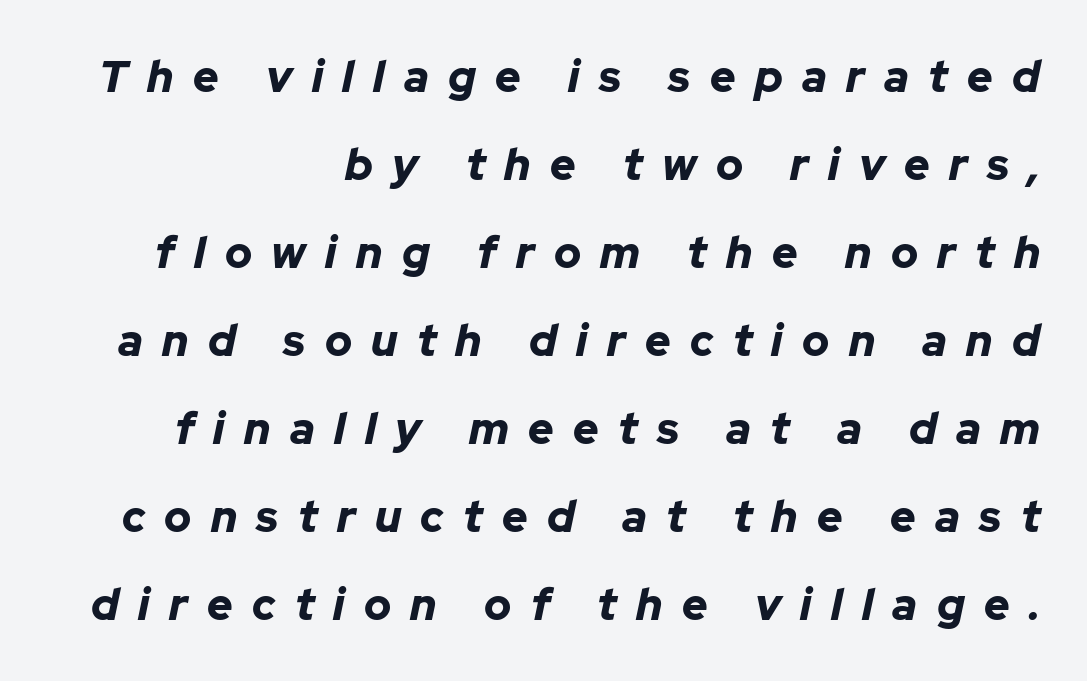
The image shows 44 px bold type, italic (leaning right); set right-aligned, loose line spacing (2.0x), unusually wide letter spacing (+0.44 em), not underlined; low stroke contrast and a medium x-height.
